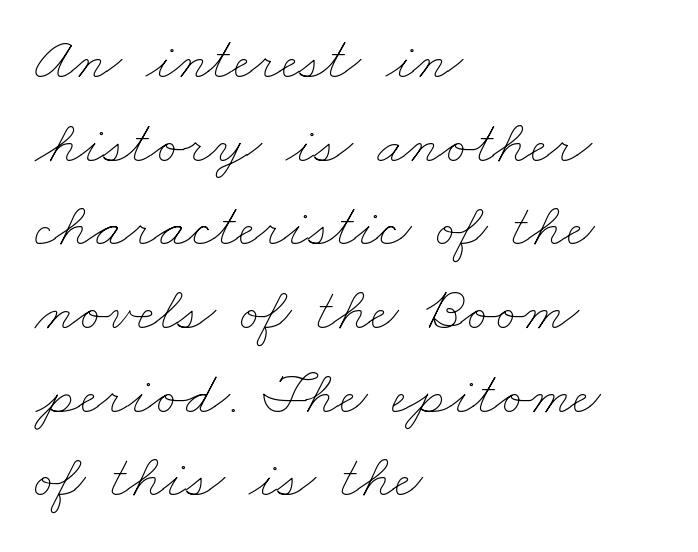
{"bold": "no", "weight": "thin", "width": "wide", "stroke_contrast": "low", "x_height": "small", "monospaced": "no", "underline": "no", "align": "left", "line_spacing": "normal", "line_spacing_ratio": 1.35, "letter_spacing": "normal", "letter_spacing_em": 0.0, "glyph_px": 62}
